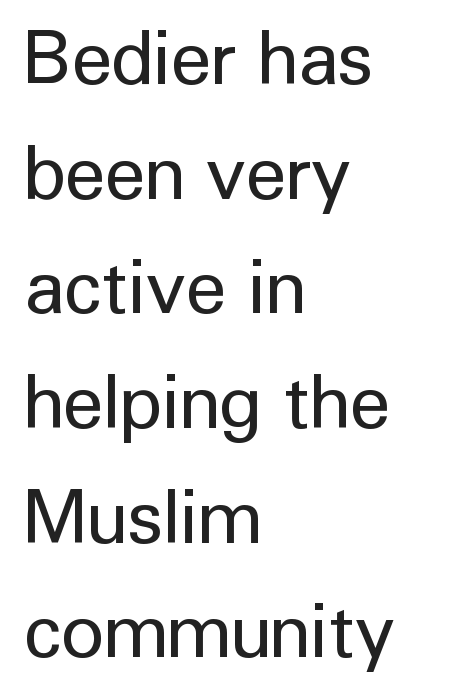
This sample uses plain, unmodified letter spacing. The lettering stays uniformly vertical, giving the passage a roman look. Here the designer chose a conventional face with non-uniform glyph widths. Underline: absent. The rendering shows plain stroke endings on the letterforms — a sans-serif design. Quick note: interline space is typical.
